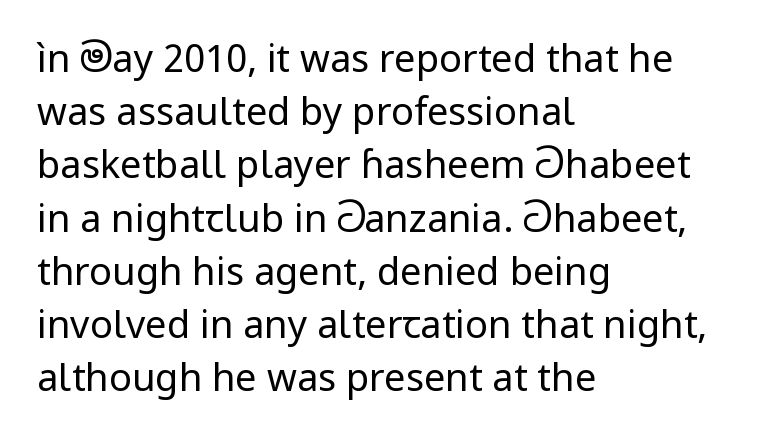
{"serif": "no", "italic": "no", "bold": "no", "weight": "regular", "width": "normal", "stroke_contrast": "low", "x_height": "medium", "monospaced": "no", "underline": "no", "align": "left", "line_spacing": "normal", "line_spacing_ratio": 1.4, "letter_spacing": "normal", "letter_spacing_em": 0.0, "glyph_px": 38}
